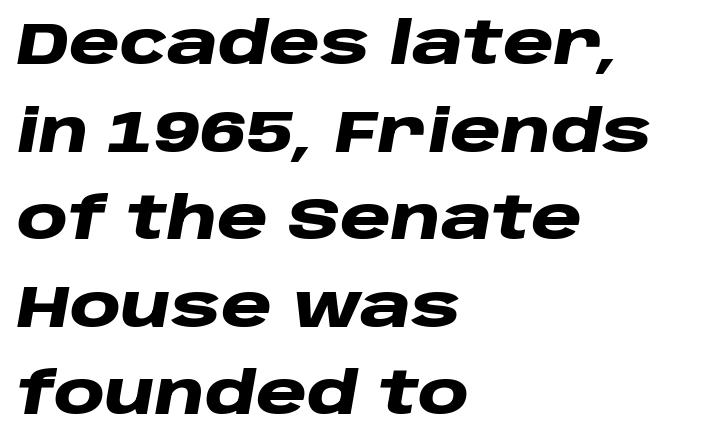
Q: Is the text bold? A: Yes.
Q: Is the text italic (slanted)? A: Yes, it leans right by about 10 degrees.
Q: Is the text underlined? A: No.
Q: How is the paragraph aligned? A: Left-aligned.
Q: Is the spacing between letters normal or unusually wide? A: Normal.
Q: Is the spacing between lines tight, normal or loose? A: Normal.
Q: Width (condensed, normal, or wide)? A: Wide.
Q: Stroke contrast? A: Low.
Q: x-height? A: Large.
Q: Monospaced? A: No.
